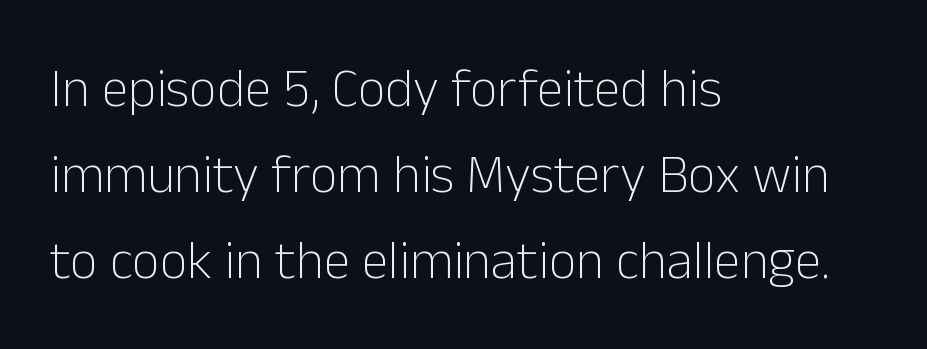
The image shows 54 px light sans-serif type, upright; set left-aligned, normal line spacing (1.59x), normal letter spacing, not underlined; low stroke contrast and a medium x-height.
